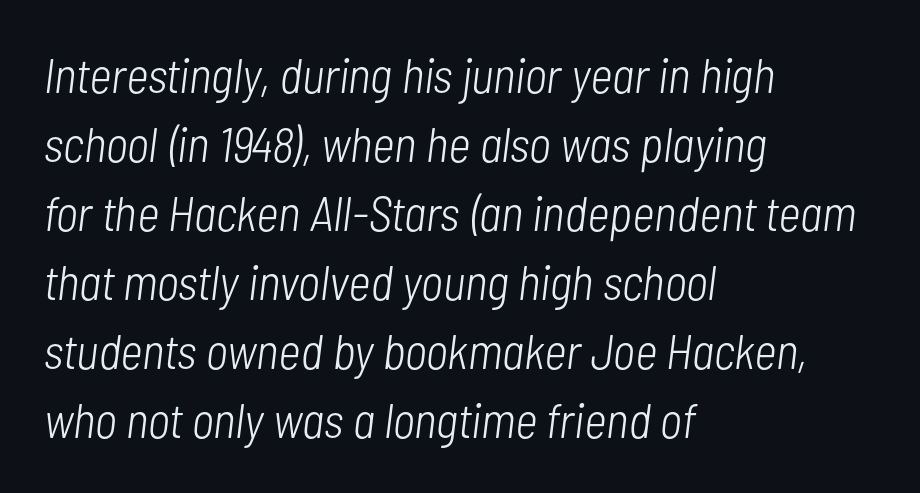
The characters are drawn with everyday or finer stroke widths. Note the varied advance widths — an 'i' is clearly narrower than an 'm'. If you drew a line through each stem, it would be angled. Short note: letters normally spaced. Casual observation: everything's shoved over to the left.
